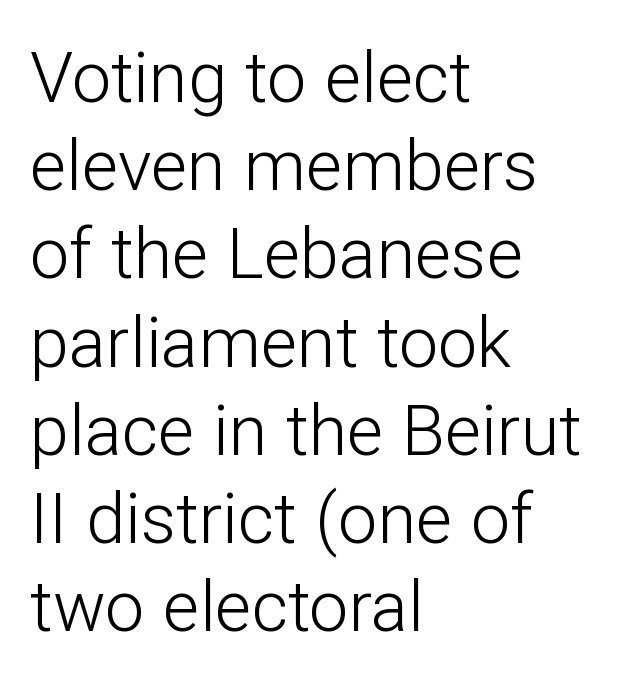
The passage shown is typeset with a sans-serif family. These lines are rendered in a variable-pitch font. Check under the words: just untouched page. These lines keep a tight, regular rhythm from letter to letter. Successive baselines arrive at the customary interval. This is not heavy type; no bold has been used.
